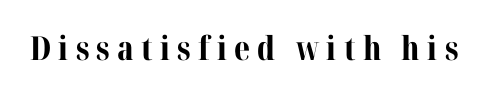
Do the characters align in a grid? No, the font is proportional. You'd pick this weight for a headline — it's a proper bold. When letters stand straight like this, we call the style roman or upright. The rendering inserts visible extra space after every character. The passage shown is typeset with a serif family. Only glyphs here, with clear space below each row.
